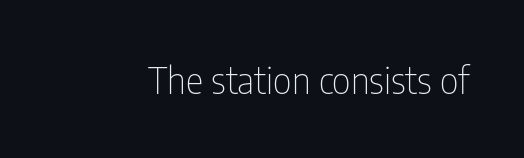
{"serif": "no", "italic": "no", "bold": "no", "weight": "thin", "width": "condensed", "stroke_contrast": "low", "x_height": "medium", "monospaced": "no", "underline": "no", "letter_spacing": "normal", "letter_spacing_em": 0.0, "glyph_px": 37}
